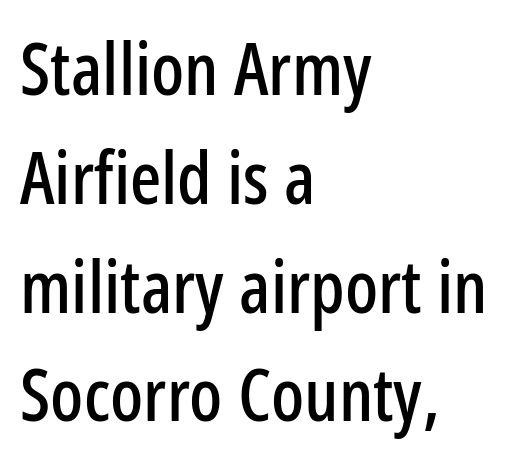
{"serif": "no", "italic": "no", "width": "condensed", "stroke_contrast": "low", "x_height": "medium", "monospaced": "no", "underline": "no", "align": "left", "line_spacing": "normal", "line_spacing_ratio": 1.49, "letter_spacing": "normal", "letter_spacing_em": 0.0, "glyph_px": 73}
